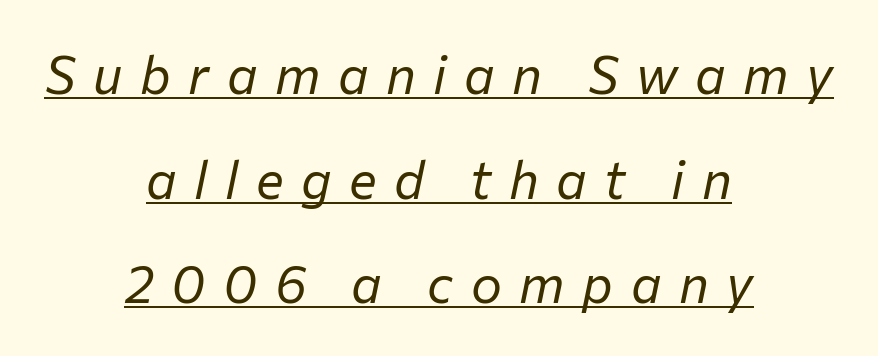
The rendering uses natural spacing where letterforms have individual widths. Glyph-to-glyph distance is far greater than everyday printed text. The typesetting does not lean heavy: it is not bold. Teacher's note: observe the equal gaps on both sides — that is centered alignment. This rendering features underlined lettering. What's the leading like? Stretched, with rows far apart.
